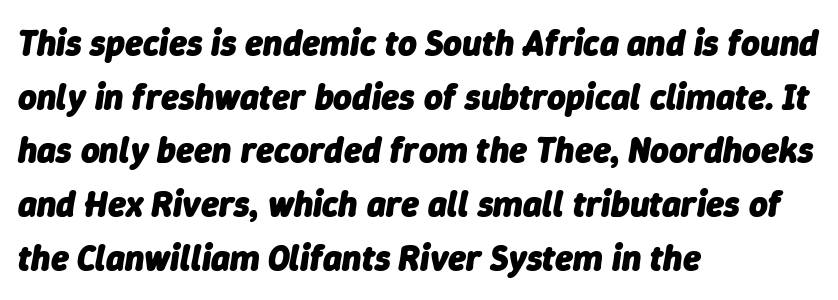
Q: Is the text bold? A: Yes.
Q: Is the text italic (slanted)? A: Yes, it leans right by about 9 degrees.
Q: Is the text underlined? A: No.
Q: How is the paragraph aligned? A: Left-aligned.
Q: Is the spacing between letters normal or unusually wide? A: Normal.
Q: Is the spacing between lines tight, normal or loose? A: Normal.
Q: Width (condensed, normal, or wide)? A: Normal.
Q: Stroke contrast? A: Low.
Q: x-height? A: Medium.
Q: Monospaced? A: No.
